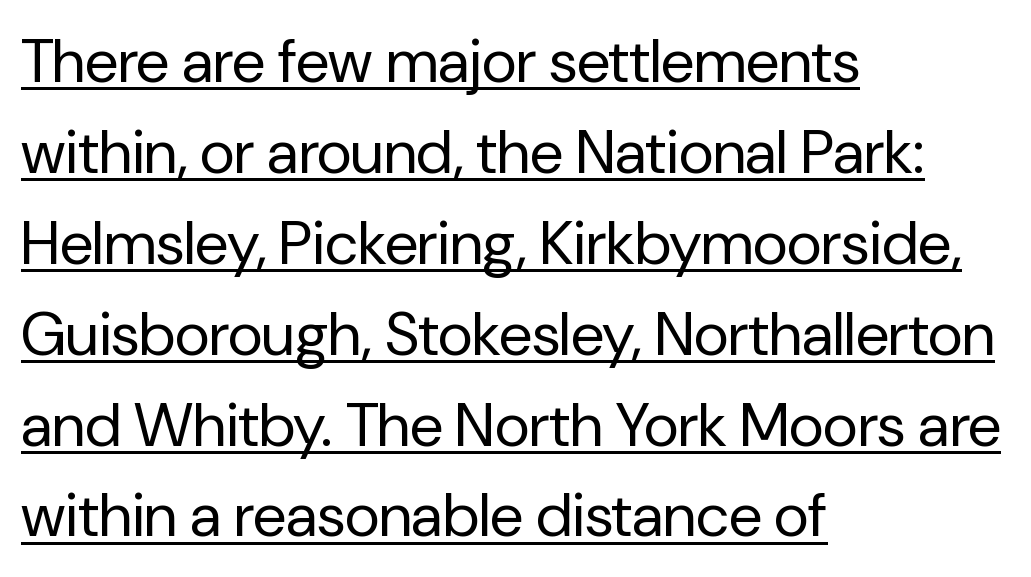
Q: Is the text bold? A: No.
Q: Is the text italic (slanted)? A: No, it is upright.
Q: Is the typeface a serif or a sans-serif typeface? A: Sans-serif.
Q: Is the text underlined? A: Yes.
Q: How is the paragraph aligned? A: Left-aligned.
Q: Is the spacing between letters normal or unusually wide? A: Normal.
Q: Is the spacing between lines tight, normal or loose? A: Normal.
Q: Width (condensed, normal, or wide)? A: Normal.
Q: Stroke contrast? A: Low.
Q: x-height? A: Medium.
Q: Monospaced? A: No.
